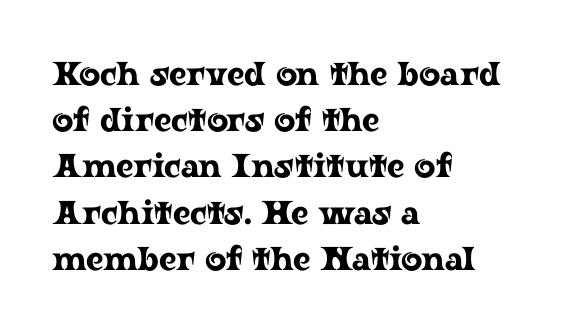
Q: Is the text italic (slanted)? A: No, it is upright.
Q: Is the typeface a serif or a sans-serif typeface? A: Serif.
Q: Is the text underlined? A: No.
Q: How is the paragraph aligned? A: Left-aligned.
Q: Is the spacing between letters normal or unusually wide? A: Normal.
Q: Is the spacing between lines tight, normal or loose? A: Normal.
Q: Width (condensed, normal, or wide)? A: Wide.
Q: Stroke contrast? A: Low.
Q: x-height? A: Medium.
Q: Monospaced? A: No.
